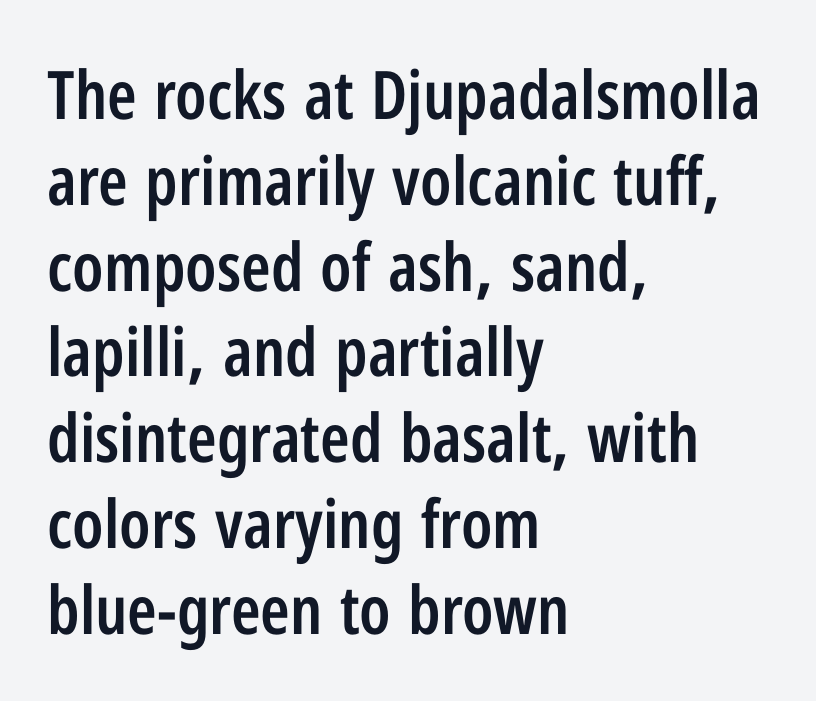
{"serif": "no", "italic": "no", "bold": "semi", "weight": "semibold", "width": "condensed", "stroke_contrast": "low", "x_height": "medium", "monospaced": "no", "underline": "no", "align": "left", "line_spacing": "normal", "line_spacing_ratio": 1.28, "letter_spacing": "normal", "letter_spacing_em": 0.0, "glyph_px": 67}
